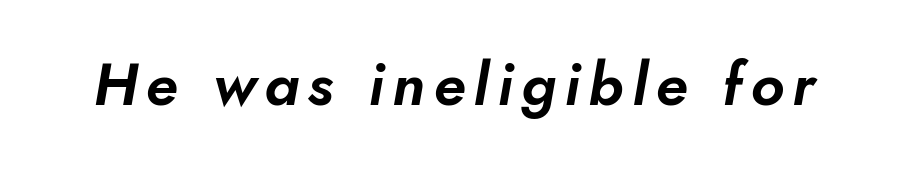
The image shows 60 px text type, italic (leaning right); set not underlined; low stroke contrast and a small x-height.
